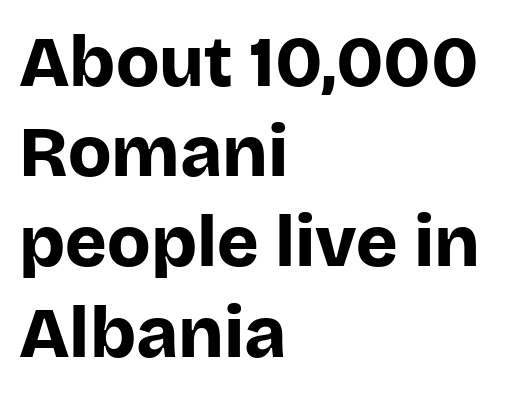
The image shows 71 px bold sans-serif type, upright; set left-aligned, normal line spacing (1.27x), normal letter spacing, not underlined; low stroke contrast and a large x-height.
